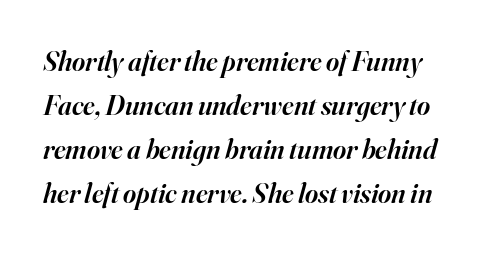
Observe the serifs anchoring each vertical stroke in this sample. When letters slant like this, we call the style italic. The lines sit at an ordinary, default distance from one another. You could not count columns in this text — the font is proportionally spaced. Default kerning and tracking; the words read as compact shapes.
